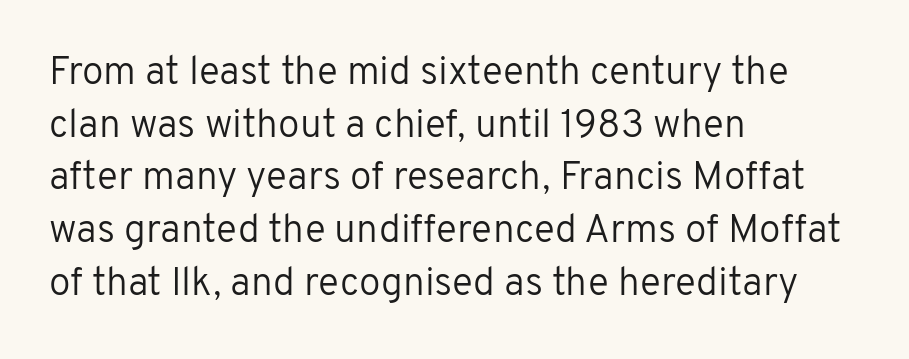
Is this a fixed-width face? No — the glyphs have proportional, varying widths. Regarding serifs, this sample does without them. Quick note: underline off. Ordinary non-slanted type is in use.
